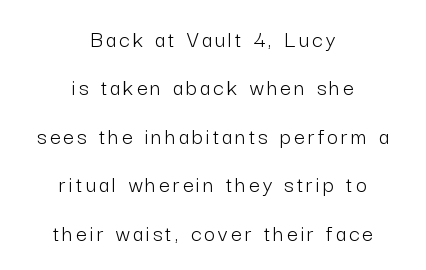
Line starts and ends both wander, symmetrically. Think standard paragraph weight, or any step lighter than that. The space between consecutive lines is lavish. Every stem runs plumb, perpendicular to the baseline. Plain, unruled lines of type.
